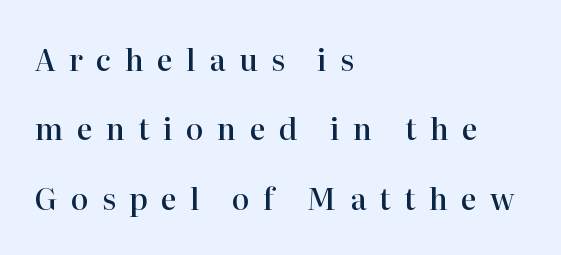
The letterforms stand isolated, each surrounded by extra space. Do the letters lean? They stand straight. Spacing verdict: proportional, widths tailored to each character. Nobody drew a line under any word here.
